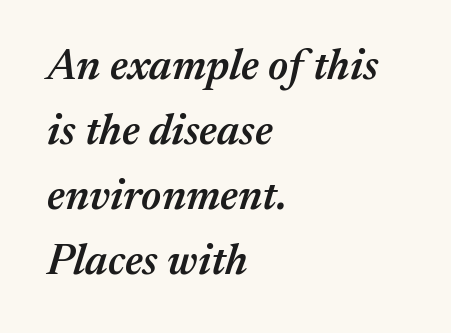
Q: Is the text bold? A: Semi-bold.
Q: Is the text italic (slanted)? A: Yes, it leans right by about 17 degrees.
Q: Is the text underlined? A: No.
Q: How is the paragraph aligned? A: Left-aligned.
Q: Is the spacing between letters normal or unusually wide? A: Normal.
Q: Is the spacing between lines tight, normal or loose? A: Normal.
Q: Width (condensed, normal, or wide)? A: Normal.
Q: Stroke contrast? A: Medium.
Q: x-height? A: Medium.
Q: Monospaced? A: No.
